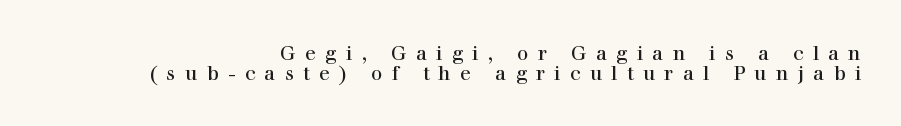
{"italic": "no", "bold": "no", "underline": "no", "line_spacing": "tight", "line_spacing_ratio": 0.98, "letter_spacing": "wide", "letter_spacing_em": 0.46, "glyph_px": 20}
